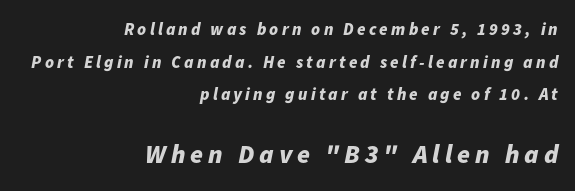
Q: Is the text bold? A: Yes.
Q: Is the text italic (slanted)? A: Yes, it leans right by about 11 degrees.
Q: Is the text underlined? A: No.
Q: How is the paragraph aligned? A: Right-aligned.
Q: Is the spacing between lines tight, normal or loose? A: Loose.
Q: Which block of text is set in a larger size, the first (top) or the second (bottom)? A: The second (bottom) one.
